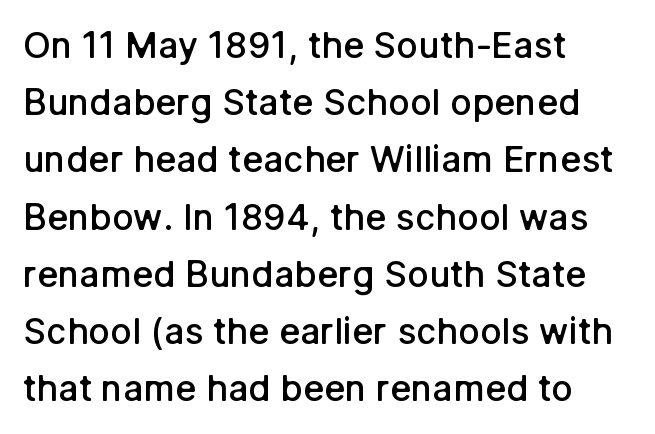
{"serif": "no", "italic": "no", "bold": "semi", "weight": "semibold", "width": "normal", "stroke_contrast": "low", "x_height": "medium", "monospaced": "no", "underline": "no", "align": "left", "line_spacing": "normal", "line_spacing_ratio": 1.59, "letter_spacing": "normal", "letter_spacing_em": 0.0, "glyph_px": 36}
